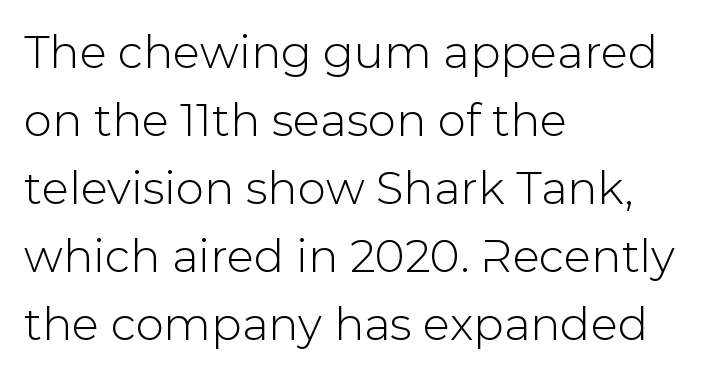
The image shows 45 px sans-serif type, upright; set left-aligned, normal line spacing (1.51x), normal letter spacing, not underlined; low stroke contrast and a medium x-height.
